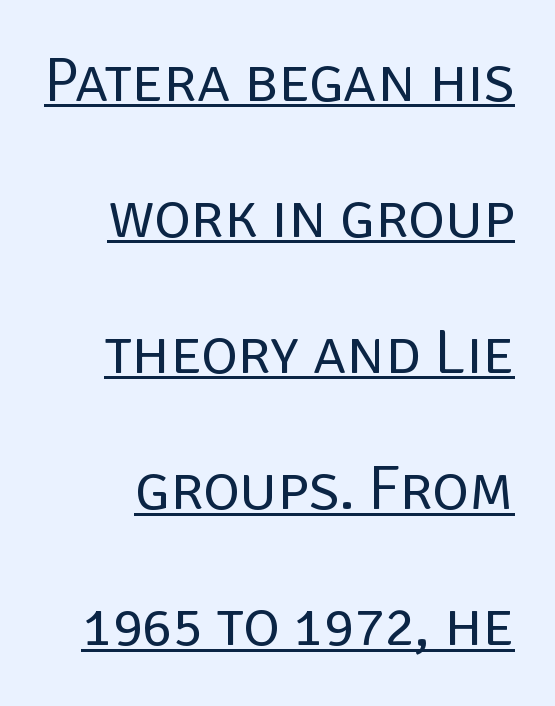
Q: Is the text bold? A: No.
Q: Is the text italic (slanted)? A: No, it is upright.
Q: Is the typeface a serif or a sans-serif typeface? A: Sans-serif.
Q: Is the text underlined? A: Yes.
Q: Is the spacing between letters normal or unusually wide? A: Normal.
Q: Is the spacing between lines tight, normal or loose? A: Loose.
Q: Width (condensed, normal, or wide)? A: Normal.
Q: Stroke contrast? A: Low.
Q: x-height? A: Large.
Q: Monospaced? A: No.
